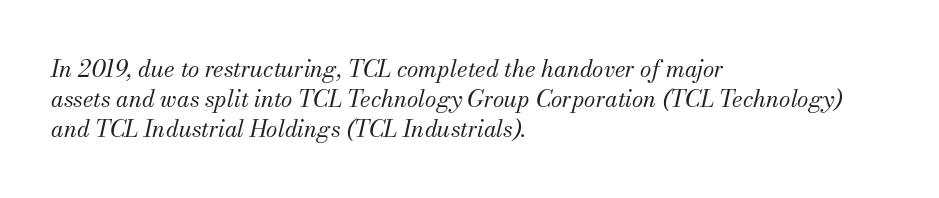
Heaviness? Minimal to ordinary, like unemphasized prose. Type without underlining. Leftover space on each line is placed entirely after the last word. Notice how descenders clear the ascenders below comfortably — that's standard leading. The passage shown leans; its letterforms are oblique.
